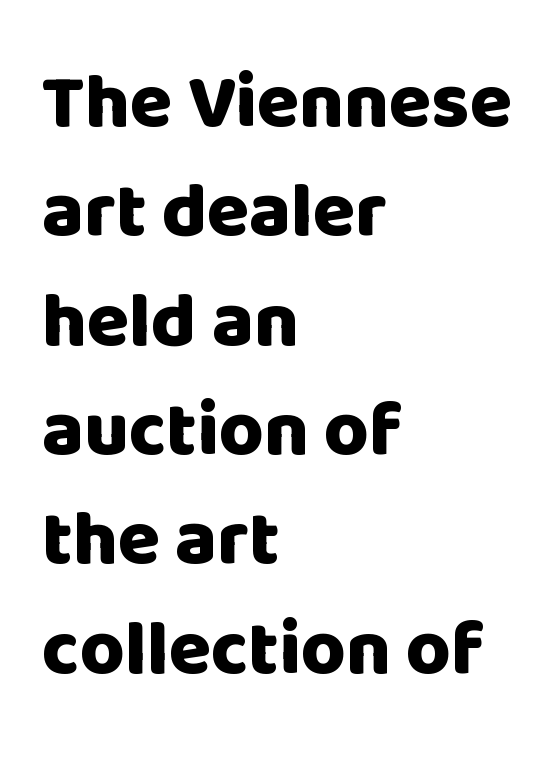
Regarding serifs, this sample does without them. Layout note: lines flush left. This sample has the flowing, uneven cadence of proportional lettering. Honestly, there is no underline to notice here at all. Short note: letters normally spaced. Strokes here are thick enough to call this a true bold.
